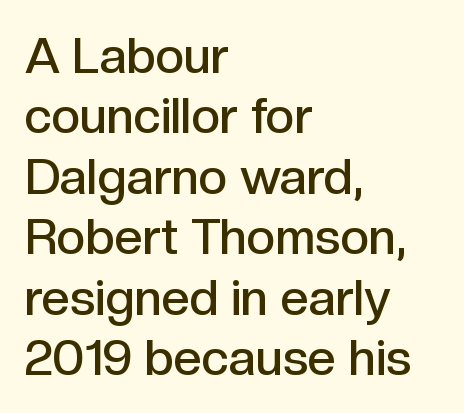
{"serif": "no", "italic": "no", "bold": "semi", "weight": "semibold", "width": "normal", "x_height": "medium", "monospaced": "no", "underline": "no", "align": "left", "line_spacing_ratio": 1.21, "letter_spacing": "normal", "letter_spacing_em": 0.0, "glyph_px": 50}
